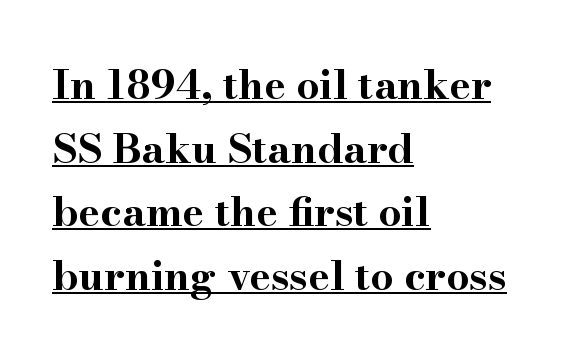
{"serif": "yes", "italic": "no", "bold": "yes", "weight": "bold", "width": "wide", "stroke_contrast": "high", "x_height": "small", "monospaced": "no", "underline": "yes", "align": "left", "line_spacing": "normal", "line_spacing_ratio": 1.55, "letter_spacing": "normal", "letter_spacing_em": 0.0, "glyph_px": 41}
